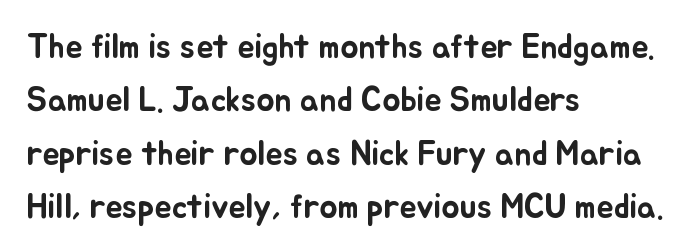
The image shows 34 px text type, upright; set left-aligned, normal line spacing (1.57x), normal letter spacing, not underlined; low stroke contrast and a small x-height.
